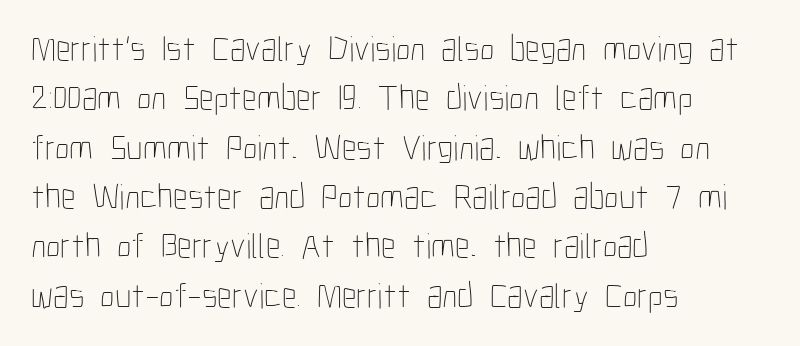
Q: Is the text bold? A: No.
Q: Is the text italic (slanted)? A: No, it is upright.
Q: Is the text underlined? A: No.
Q: How is the paragraph aligned? A: Left-aligned.
Q: Is the spacing between letters normal or unusually wide? A: Normal.
Q: Is the spacing between lines tight, normal or loose? A: Normal.
Q: Width (condensed, normal, or wide)? A: Condensed.
Q: Stroke contrast? A: Low.
Q: x-height? A: Medium.
Q: Monospaced? A: No.
